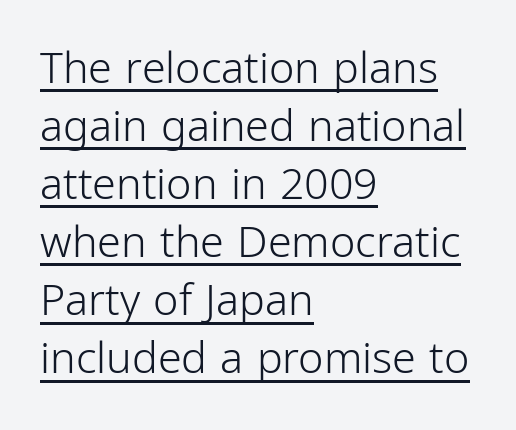
The image shows 43 px light, condensed sans-serif type, upright; set left-aligned, normal line spacing (1.35x), normal letter spacing, underlined; low stroke contrast and a medium x-height.
